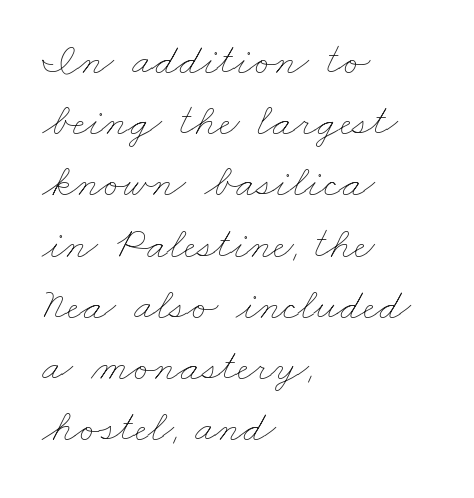
{"bold": "no", "weight": "thin", "width": "wide", "stroke_contrast": "low", "x_height": "small", "monospaced": "no", "underline": "no", "align": "left", "line_spacing": "normal", "line_spacing_ratio": 1.36, "letter_spacing": "normal", "letter_spacing_em": 0.0, "glyph_px": 45}
